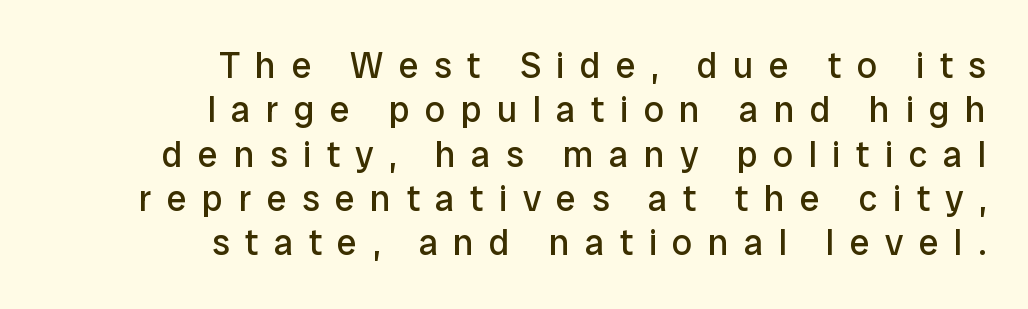
Q: Is the text bold? A: No.
Q: Is the text italic (slanted)? A: No, it is upright.
Q: Is the typeface a serif or a sans-serif typeface? A: Sans-serif.
Q: Is the text underlined? A: No.
Q: How is the paragraph aligned? A: Right-aligned.
Q: Is the spacing between letters normal or unusually wide? A: Unusually wide.
Q: Width (condensed, normal, or wide)? A: Normal.
Q: Stroke contrast? A: Low.
Q: x-height? A: Medium.
Q: Monospaced? A: No.
